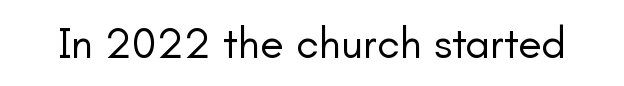
The space directly below the letters is spotless. Weight: in the light-to-regular range. The font family rendered here belongs to the sans-serif group. Tracking here is standard; glyphs follow each other at the usual distance.
